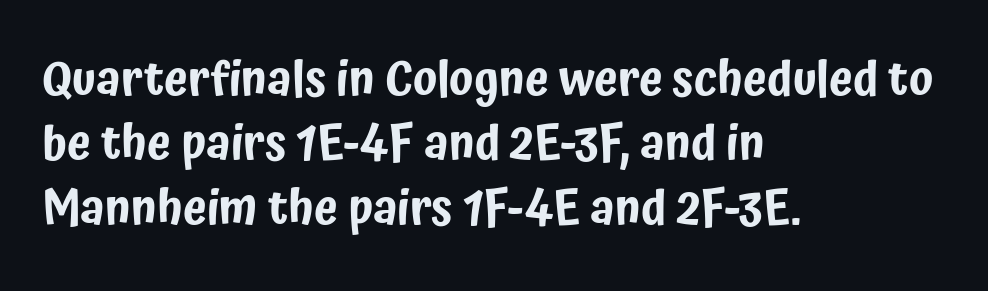
Q: Is the text italic (slanted)? A: No, it is upright.
Q: Is the typeface a serif or a sans-serif typeface? A: Sans-serif.
Q: Is the text underlined? A: No.
Q: How is the paragraph aligned? A: Left-aligned.
Q: Is the spacing between letters normal or unusually wide? A: Normal.
Q: Is the spacing between lines tight, normal or loose? A: Normal.
Q: Width (condensed, normal, or wide)? A: Condensed.
Q: Stroke contrast? A: Low.
Q: x-height? A: Medium.
Q: Monospaced? A: No.
